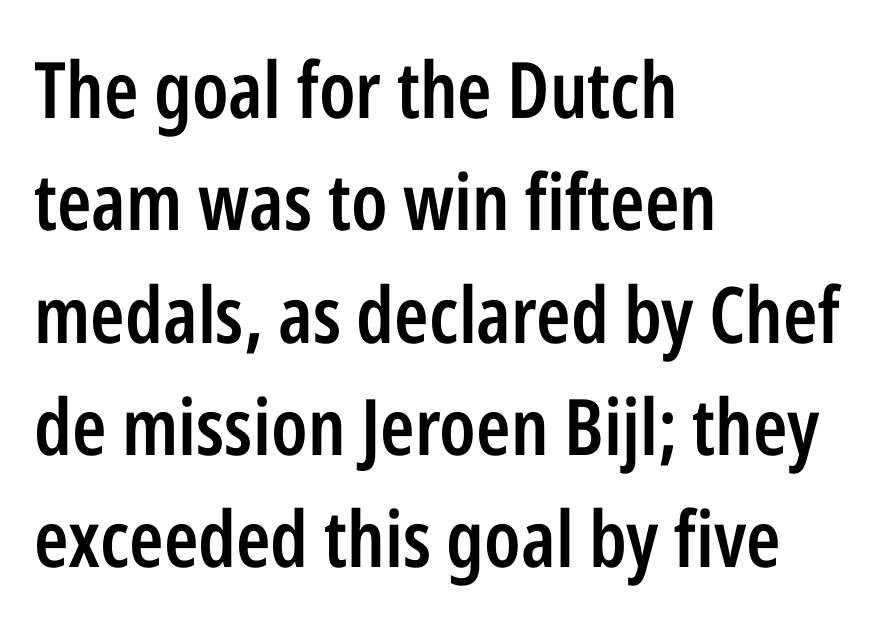
The image shows 78 px semibold, condensed sans-serif type, upright; set left-aligned, normal line spacing (1.44x), normal letter spacing, not underlined; low stroke contrast and a medium x-height.
